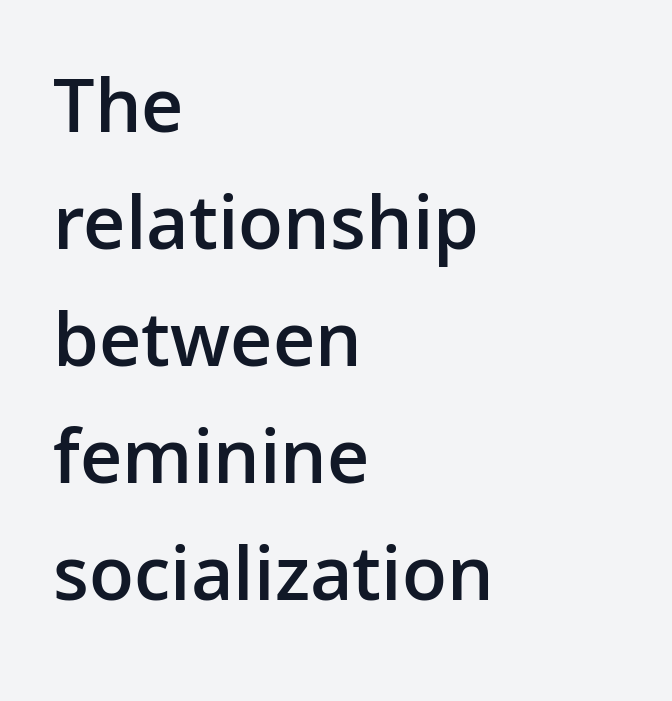
Q: Is the text bold? A: Semi-bold.
Q: Is the text italic (slanted)? A: No, it is upright.
Q: Is the typeface a serif or a sans-serif typeface? A: Sans-serif.
Q: Is the text underlined? A: No.
Q: How is the paragraph aligned? A: Left-aligned.
Q: Is the spacing between letters normal or unusually wide? A: Normal.
Q: Is the spacing between lines tight, normal or loose? A: Normal.
Q: Width (condensed, normal, or wide)? A: Normal.
Q: Stroke contrast? A: Low.
Q: x-height? A: Medium.
Q: Monospaced? A: No.
